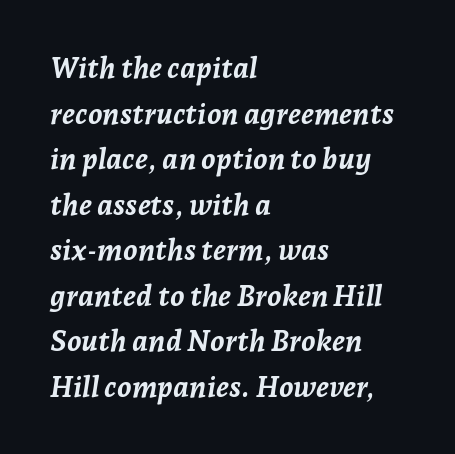
The text carries the slant typical of an italic or oblique font. Summary of vertical rhythm: regular, with standard interline spacing. Proportional: the letters do not fall into vertical columns. Check the space under the baseline: it is left empty.
